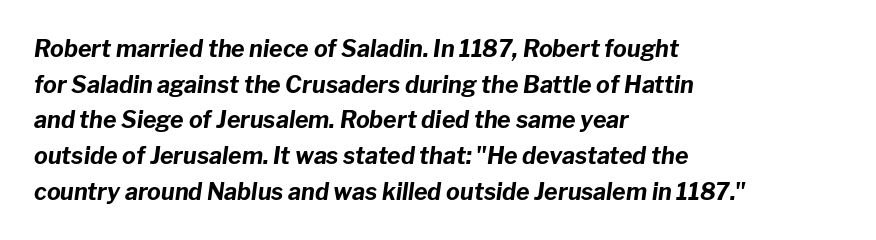
The face used here is rendered with its standard letterfit. Lines of text with bare space underneath. The characters look thick and weighty, a clear bold. Line beginnings align vertically; line endings do not. The rows are spaced the way most documents space them.
